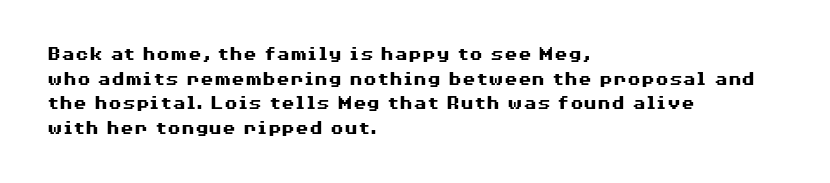
The image shows 20 px bold type, upright; set left-aligned, line spacing 1.23x, normal letter spacing, not underlined.
